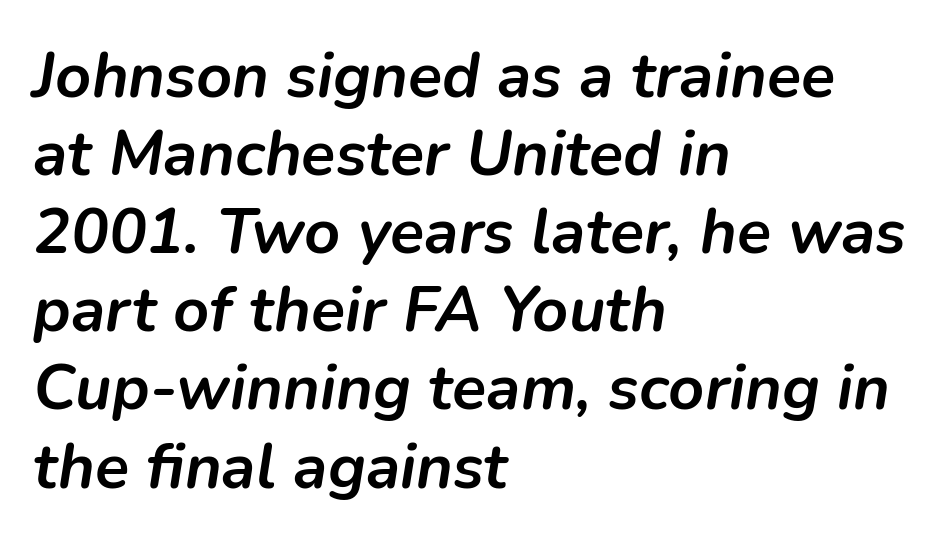
Note the varied advance widths — an 'i' is clearly narrower than an 'm'. Observe the ordinary spacing: letters are neighbours, not strangers. The baseline area is clear. The sample has been set heavy, in full bold.
